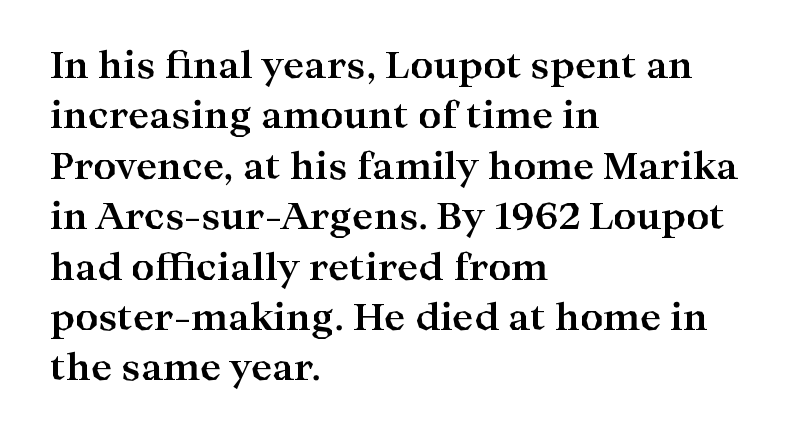
{"serif": "yes", "italic": "no", "bold": "yes", "weight": "bold", "width": "wide", "stroke_contrast": "high", "x_height": "medium", "monospaced": "no", "underline": "no", "align": "left", "line_spacing": "normal", "line_spacing_ratio": 1.4, "letter_spacing": "normal", "letter_spacing_em": 0.0, "glyph_px": 36}
